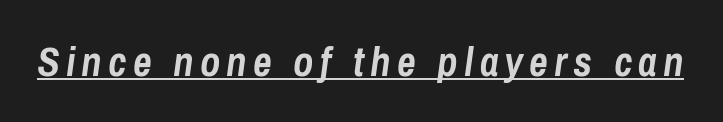
The image shows 41 px semibold, condensed type, italic (leaning right); set underlined; low stroke contrast and a medium x-height.
